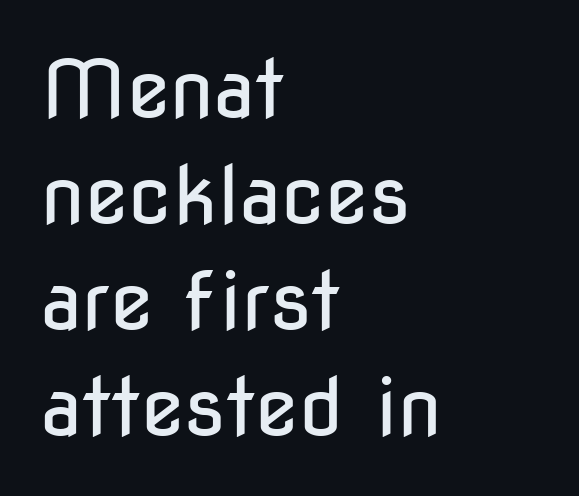
The image shows 79 px regular-weight, condensed sans-serif type, upright; set left-aligned, normal line spacing (1.34x), normal letter spacing, not underlined; low stroke contrast and a medium x-height.
